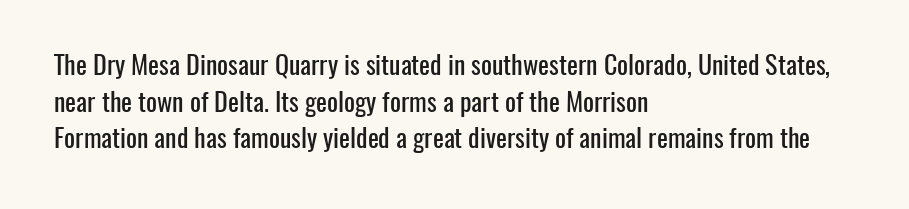
Q: Is the text italic (slanted)? A: No, it is upright.
Q: Is the text underlined? A: No.
Q: How is the paragraph aligned? A: Left-aligned.
Q: Is the spacing between letters normal or unusually wide? A: Normal.
Q: Is the spacing between lines tight, normal or loose? A: Normal.
